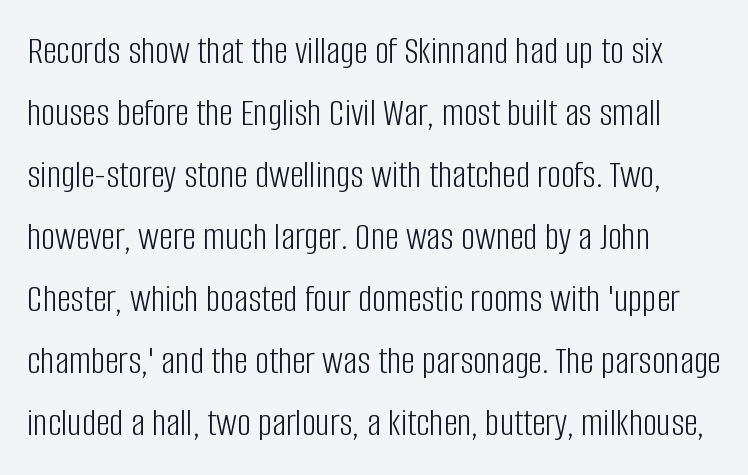
{"serif": "no", "italic": "no", "bold": "no", "weight": "light", "width": "condensed", "stroke_contrast": "low", "x_height": "large", "monospaced": "no", "underline": "no", "align": "left", "line_spacing": "normal", "line_spacing_ratio": 1.59, "letter_spacing": "normal", "letter_spacing_em": 0.0, "glyph_px": 39}
